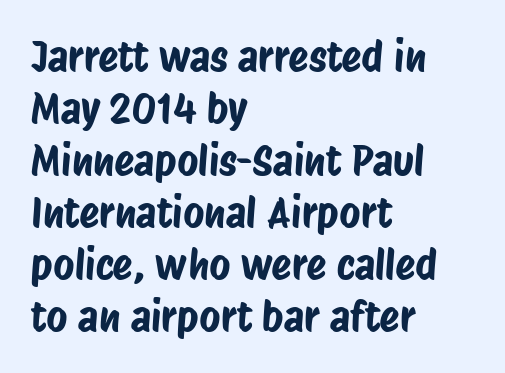
Q: Is the typeface a serif or a sans-serif typeface? A: Sans-serif.
Q: Is the text underlined? A: No.
Q: How is the paragraph aligned? A: Left-aligned.
Q: Is the spacing between letters normal or unusually wide? A: Normal.
Q: Is the spacing between lines tight, normal or loose? A: Normal.
Q: Width (condensed, normal, or wide)? A: Condensed.
Q: Stroke contrast? A: Low.
Q: x-height? A: Large.
Q: Monospaced? A: No.
